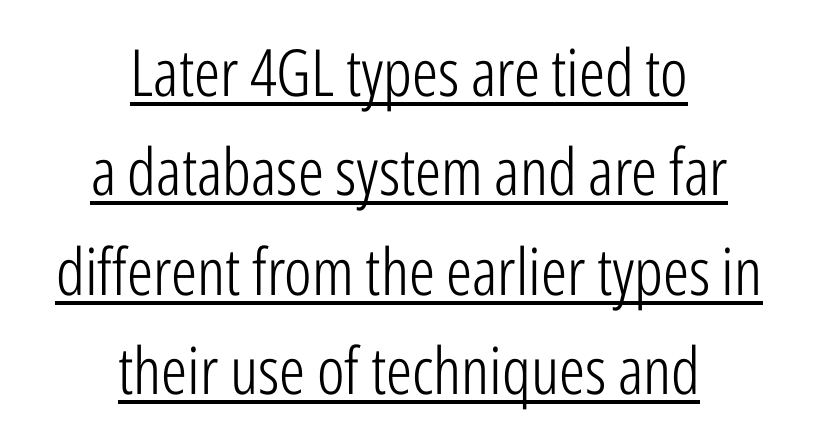
When letters stand straight like this, we call the style roman or upright. The passage shown is not bold in any degree. Regarding leading, the lines here are spaced in the standard way. Does the type have serifs? No, each stem ends abruptly. The face used here is proportionally spaced, like ordinary book or web type. The rendering positions every line midway between the sides.
